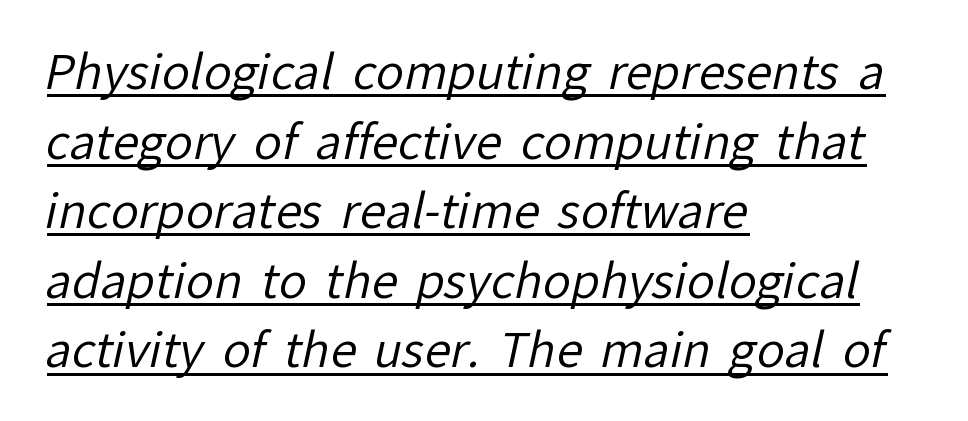
The image shows 47 px regular-weight sans-serif type; set left-aligned, normal line spacing (1.48x), normal letter spacing, underlined; low stroke contrast and a medium x-height.
